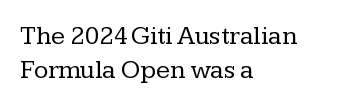
Descenders are the only things crossing below the line. All the whitespace from short lines collects on the right. Characters remain perfectly vertical along every line. The letters sit at their default tracking, neither squeezed nor spread.
